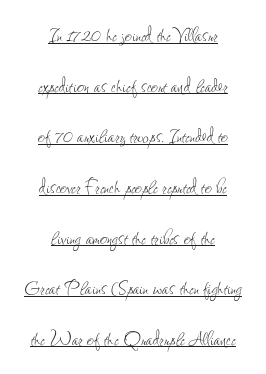
{"bold": "no", "underline": "yes", "align": "center", "line_spacing": "loose", "line_spacing_ratio": 2.11, "letter_spacing": "normal", "letter_spacing_em": 0.0, "glyph_px": 24}
